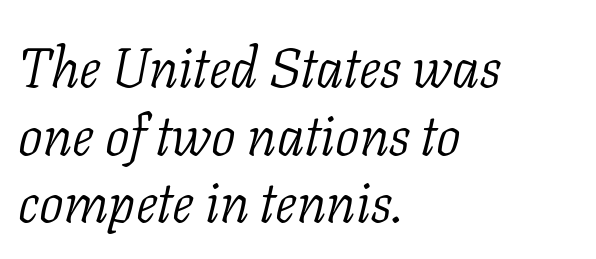
Q: Is the text bold? A: No.
Q: Is the text italic (slanted)? A: Yes, it leans right by about 11 degrees.
Q: Is the typeface a serif or a sans-serif typeface? A: Serif.
Q: Is the text underlined? A: No.
Q: How is the paragraph aligned? A: Left-aligned.
Q: Is the spacing between letters normal or unusually wide? A: Normal.
Q: Width (condensed, normal, or wide)? A: Normal.
Q: Stroke contrast? A: Low.
Q: x-height? A: Medium.
Q: Monospaced? A: No.
